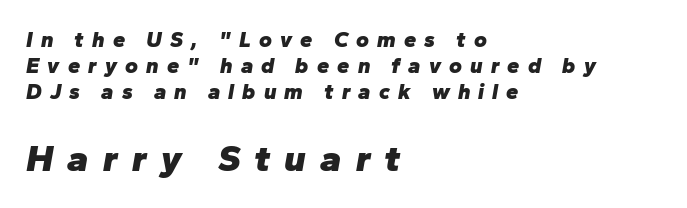
Q: Is the text bold? A: Yes.
Q: Is the text italic (slanted)? A: Yes, it leans right by about 10 degrees.
Q: Is the text underlined? A: No.
Q: How is the paragraph aligned? A: Left-aligned.
Q: Is the spacing between letters normal or unusually wide? A: Unusually wide.
Q: Which block of text is set in a larger size, the first (top) or the second (bottom)? A: The second (bottom) one.
Q: Width (condensed, normal, or wide)? A: Normal.
Q: Stroke contrast? A: Low.
Q: x-height? A: Medium.
Q: Monospaced? A: No.
